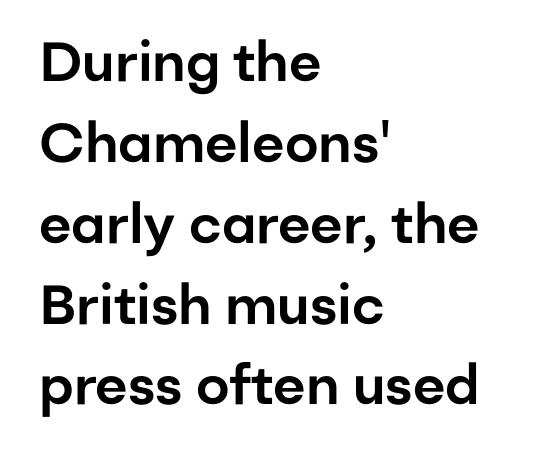
Q: Is the text italic (slanted)? A: No, it is upright.
Q: Is the typeface a serif or a sans-serif typeface? A: Sans-serif.
Q: Is the text underlined? A: No.
Q: How is the paragraph aligned? A: Left-aligned.
Q: Is the spacing between letters normal or unusually wide? A: Normal.
Q: Is the spacing between lines tight, normal or loose? A: Normal.
Q: Width (condensed, normal, or wide)? A: Normal.
Q: Stroke contrast? A: Low.
Q: x-height? A: Medium.
Q: Monospaced? A: No.
